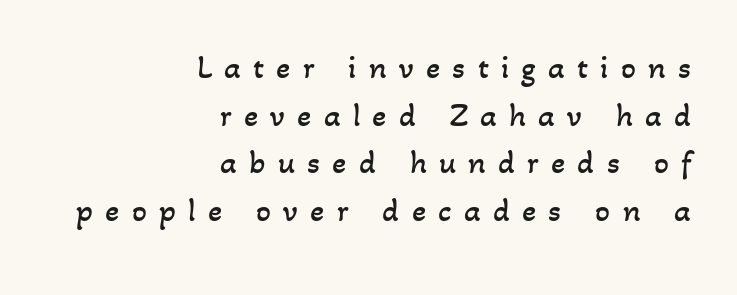
{"bold": "no", "weight": "regular", "width": "normal", "stroke_contrast": "low", "x_height": "small", "monospaced": "no", "underline": "no", "align": "right", "line_spacing": "normal", "line_spacing_ratio": 1.44, "letter_spacing": "wide", "letter_spacing_em": 0.37, "glyph_px": 33}
